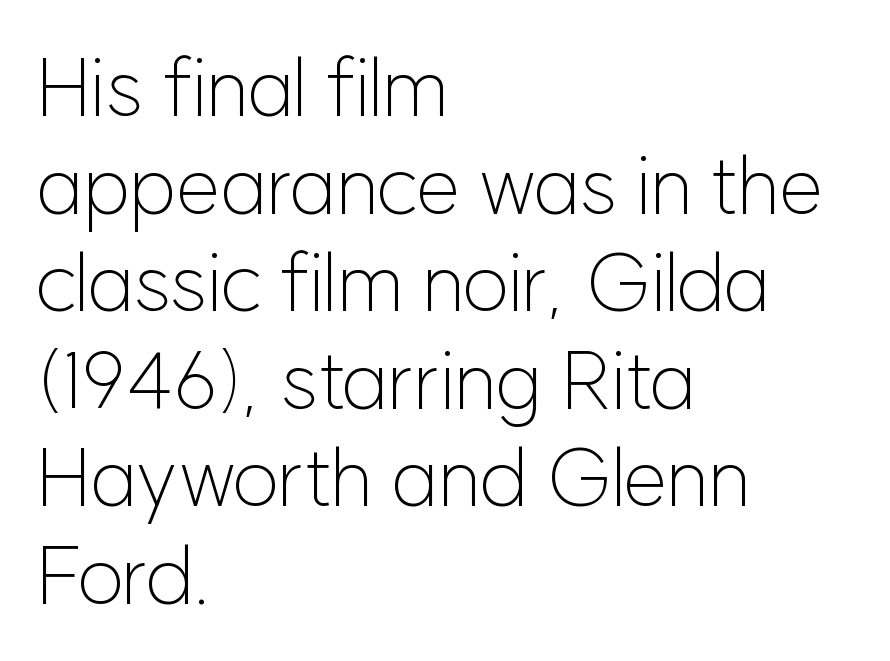
Q: Is the text bold? A: No.
Q: Is the text italic (slanted)? A: No, it is upright.
Q: Is the typeface a serif or a sans-serif typeface? A: Sans-serif.
Q: Is the text underlined? A: No.
Q: How is the paragraph aligned? A: Left-aligned.
Q: Is the spacing between letters normal or unusually wide? A: Normal.
Q: Width (condensed, normal, or wide)? A: Normal.
Q: Stroke contrast? A: Low.
Q: x-height? A: Medium.
Q: Monospaced? A: No.
